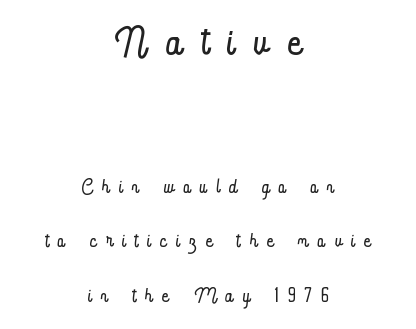
Tracking here is generous; glyphs stand well apart from one another. Think of a printed novel: that variable character pitch is what you see here. Typeset on center — no edge is straight.
